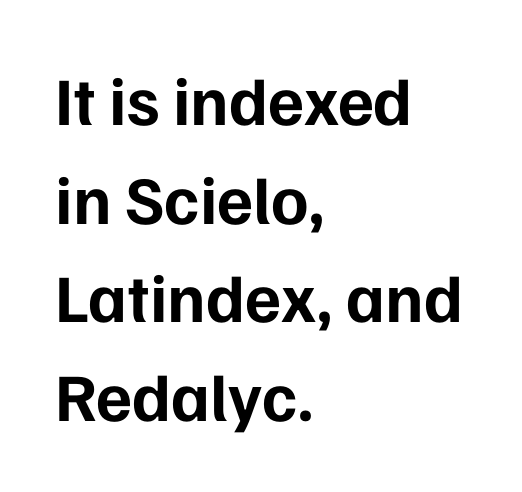
Typographically, this falls in the sans-serif category. Each row of text sits above clean, open space. These lines were composed using upright roman letters. The face used here has the dense, thick strokes of a bold.
